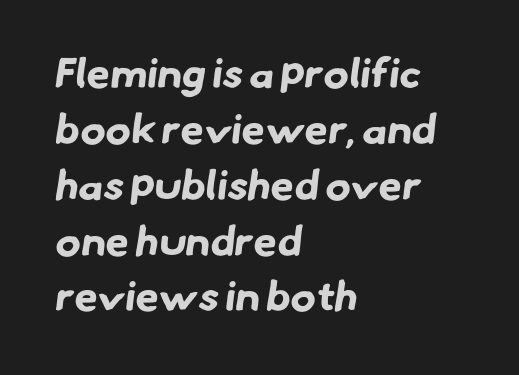
Visually the block forms a straight wall on the left and a jagged coastline on the right. Think of a printed novel: that variable character pitch is what you see here. Is there much room between lines? A standard amount, neither cramped nor airy. Unmarked baselines from the first word to the last.
